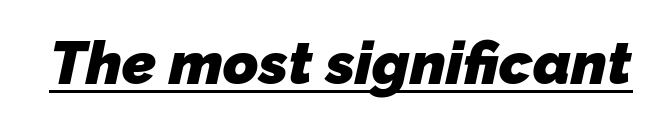
{"serif": "no", "bold": "yes", "weight": "heavy", "width": "normal", "stroke_contrast": "low", "x_height": "medium", "monospaced": "no", "underline": "yes", "letter_spacing": "normal", "letter_spacing_em": 0.0, "glyph_px": 60}
